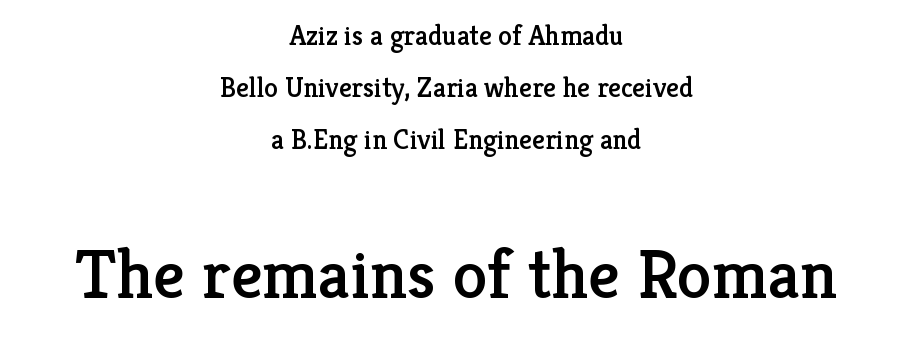
The image shows 70 px serif type, upright; set centered, line spacing 1.86x, normal letter spacing, not underlined; the second (bottom) block is 2.5x larger; low stroke contrast and a medium x-height.
